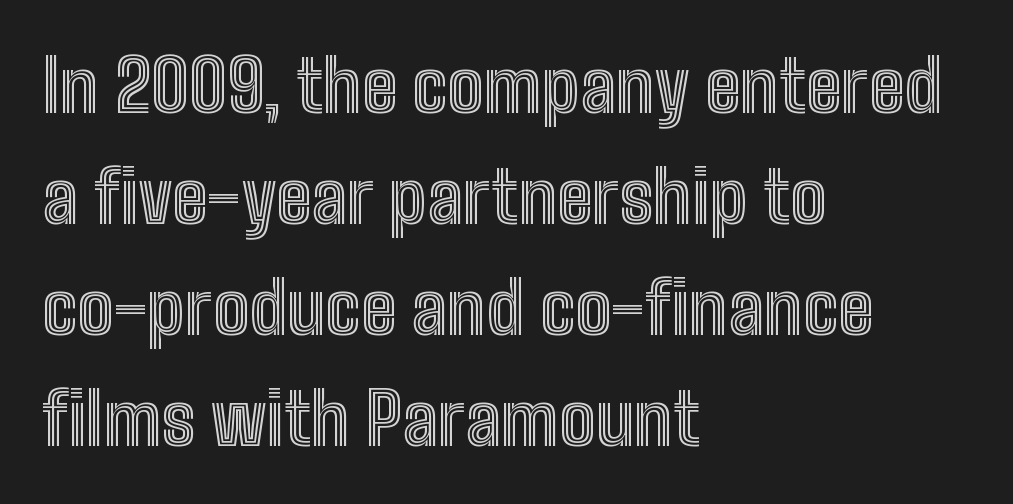
The image shows 72 px condensed type, upright; set left-aligned, normal line spacing (1.54x), normal letter spacing, not underlined; a medium x-height.
